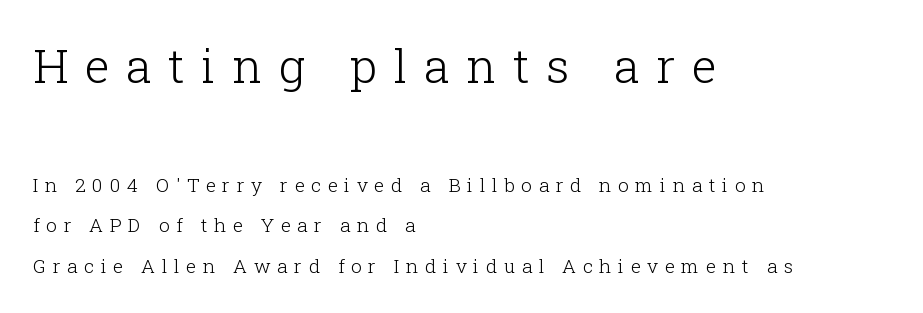
Q: Is the text bold? A: No.
Q: Is the text italic (slanted)? A: No, it is upright.
Q: Is the typeface a serif or a sans-serif typeface? A: Serif.
Q: Is the text underlined? A: No.
Q: How is the paragraph aligned? A: Left-aligned.
Q: Is the spacing between letters normal or unusually wide? A: Unusually wide.
Q: Is the spacing between lines tight, normal or loose? A: Loose.
Q: Which block of text is set in a larger size, the first (top) or the second (bottom)? A: The first (top) one.
Q: Width (condensed, normal, or wide)? A: Normal.
Q: Stroke contrast? A: Low.
Q: x-height? A: Medium.
Q: Monospaced? A: No.
